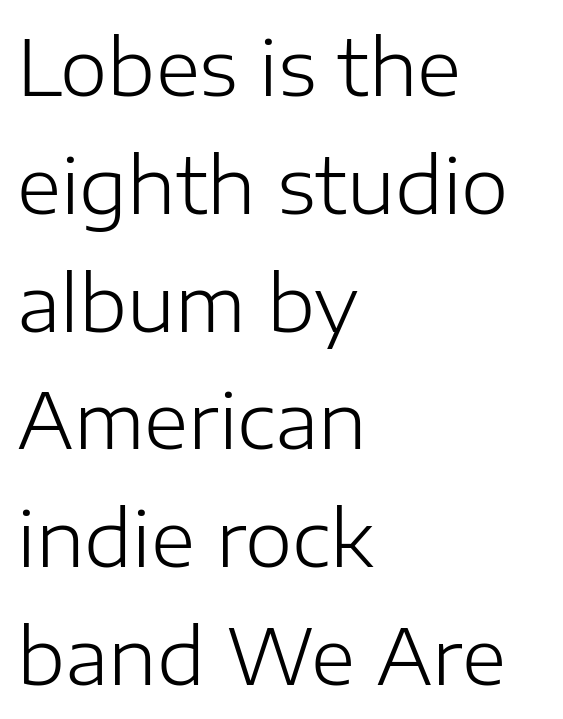
The image shows 76 px light sans-serif type, upright; set left-aligned, normal line spacing (1.55x), normal letter spacing, not underlined; low stroke contrast and a medium x-height.
